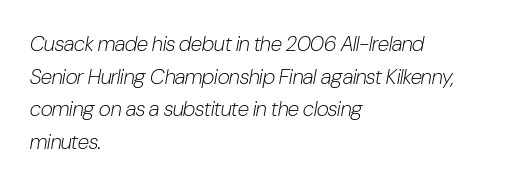
The image shows 21 px text type, italic (leaning right); set left-aligned, normal line spacing (1.55x), normal letter spacing, not underlined.
